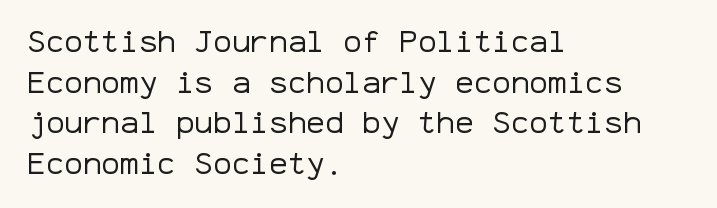
{"serif": "no", "italic": "no", "bold": "no", "weight": "regular", "width": "normal", "stroke_contrast": "low", "x_height": "medium", "monospaced": "yes", "underline": "no", "align": "left", "line_spacing": "normal", "line_spacing_ratio": 1.31, "letter_spacing": "normal", "letter_spacing_em": 0.0, "glyph_px": 31}
